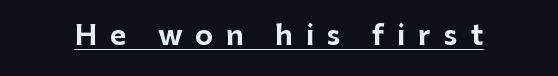
Q: Is the text bold? A: Yes.
Q: Is the text italic (slanted)? A: No, it is upright.
Q: Is the text underlined? A: Yes.
Q: Is the spacing between letters normal or unusually wide? A: Unusually wide.
